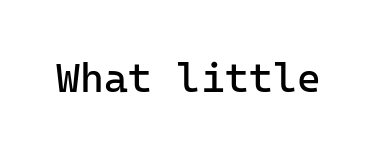
Ink coverage per letter is moderate at most. The lettering holds an erect, upright posture throughout. Think of a typewriter: that constant character pitch is what you see here. Unlike a traditional serif, this face leaves its strokes unadorned.
